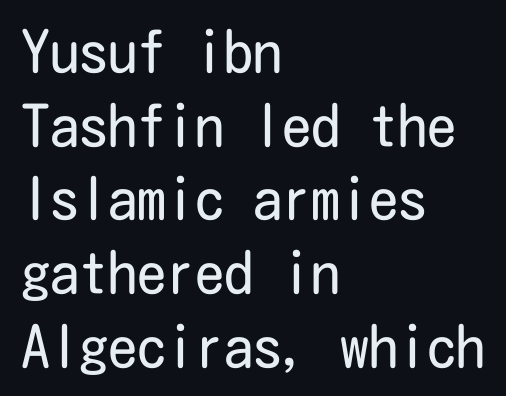
{"serif": "no", "italic": "no", "bold": "no", "weight": "regular", "width": "condensed", "stroke_contrast": "low", "x_height": "medium", "underline": "no", "align": "left", "line_spacing": "normal", "line_spacing_ratio": 1.27, "letter_spacing": "normal", "letter_spacing_em": 0.0, "glyph_px": 58}
